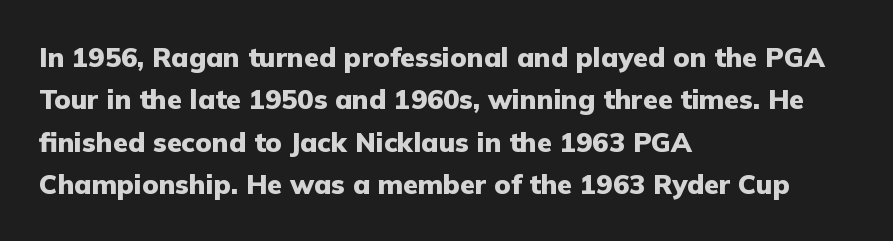
The image shows 27 px bold type, upright; set left-aligned, normal line spacing (1.57x), normal letter spacing, not underlined.
